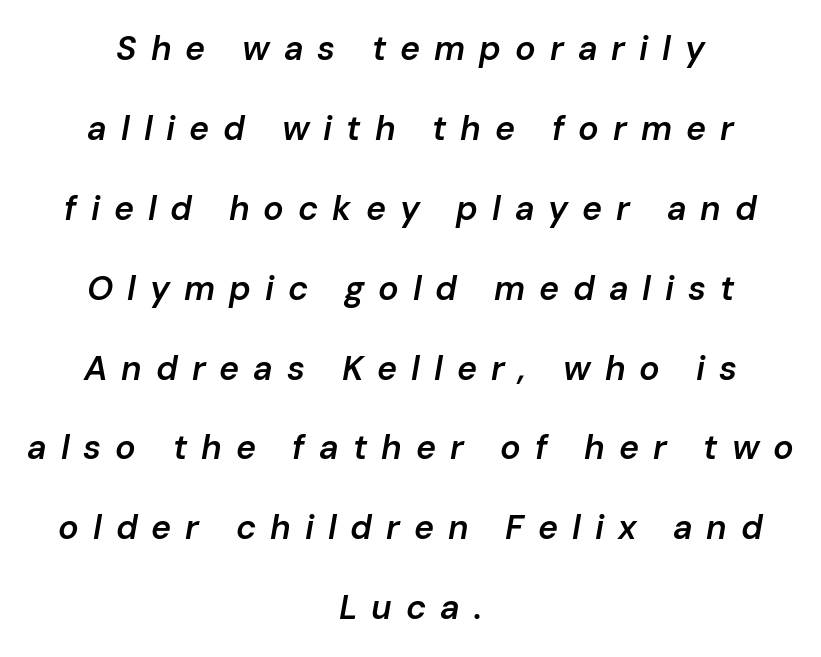
Students, observe: this is what heavily led, spacious text looks like. Unmarked baselines from the first word to the last. Varying glyph widths throughout — classic text-font behaviour. Is the type slanted? Yes — the strokes lean at a clear angle. The whitespace from short lines is split evenly between both sides.
